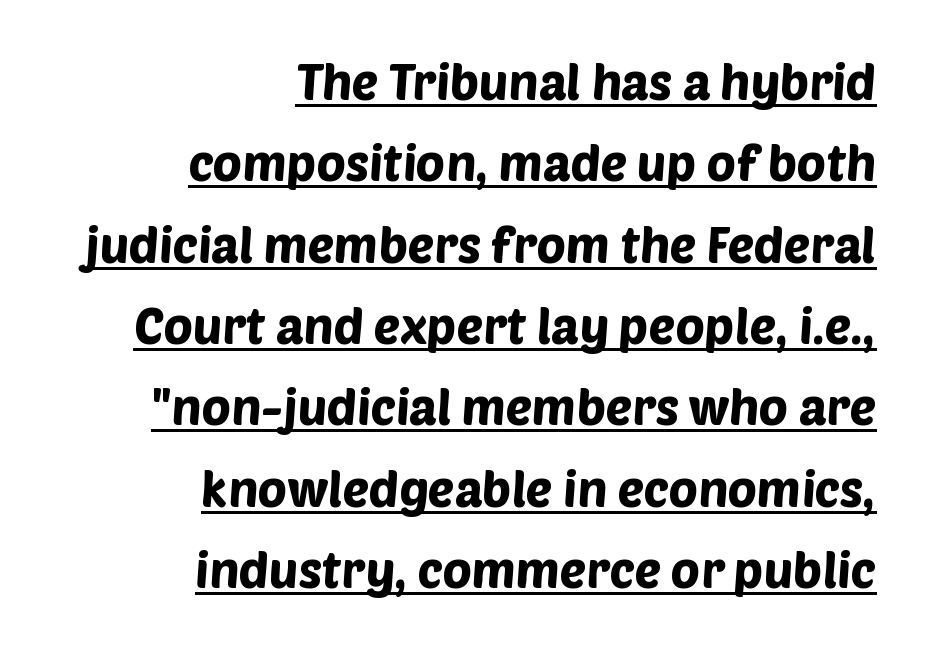
Q: Is the typeface a serif or a sans-serif typeface? A: Sans-serif.
Q: Is the text underlined? A: Yes.
Q: How is the paragraph aligned? A: Right-aligned.
Q: Is the spacing between letters normal or unusually wide? A: Normal.
Q: Is the spacing between lines tight, normal or loose? A: Normal.
Q: Width (condensed, normal, or wide)? A: Normal.
Q: Stroke contrast? A: Low.
Q: x-height? A: Large.
Q: Monospaced? A: No.
